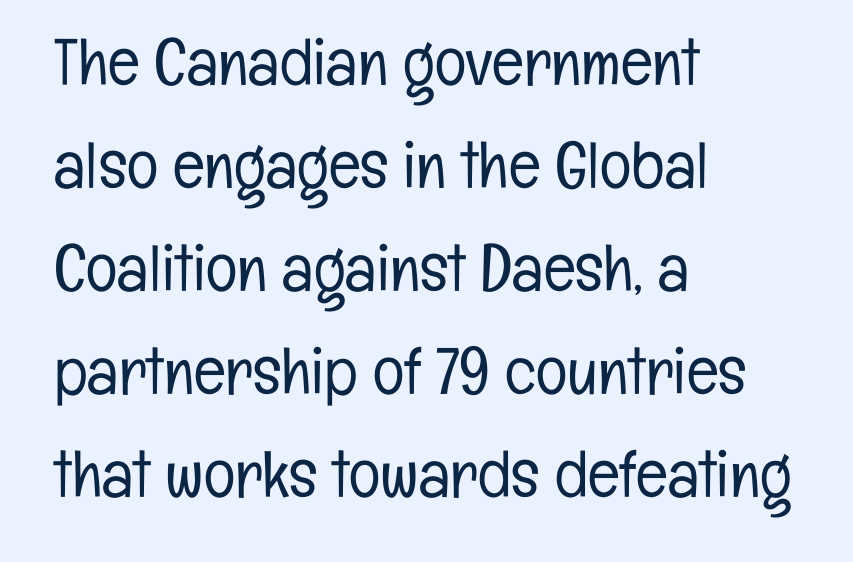
{"serif": "no", "italic": "no", "bold": "no", "weight": "light", "width": "condensed", "stroke_contrast": "low", "x_height": "medium", "monospaced": "no", "underline": "no", "align": "left", "line_spacing": "normal", "line_spacing_ratio": 1.56, "letter_spacing": "normal", "letter_spacing_em": 0.0, "glyph_px": 66}
